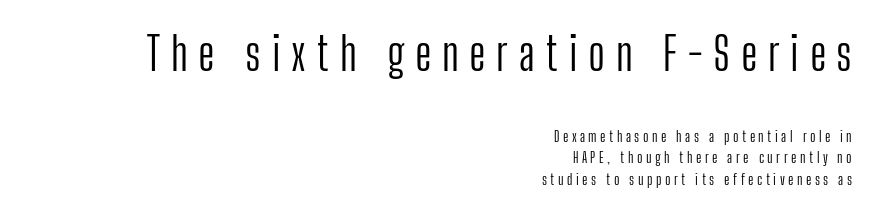
{"serif": "no", "italic": "no", "bold": "no", "weight": "light", "width": "condensed", "stroke_contrast": "low", "x_height": "medium", "monospaced": "no", "underline": "no", "align": "right", "line_spacing": "normal", "line_spacing_ratio": 1.42, "letter_spacing": "wide", "letter_spacing_em": 0.23, "larger_block": "first", "size_ratio": 3.07, "glyph_px": 46}
